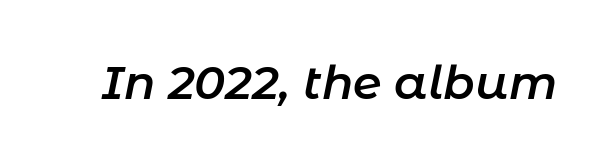
Q: Is the text bold? A: Semi-bold.
Q: Is the text italic (slanted)? A: Yes, it leans right by about 11 degrees.
Q: Is the text underlined? A: No.
Q: Is the spacing between letters normal or unusually wide? A: Normal.
Q: Width (condensed, normal, or wide)? A: Normal.
Q: Stroke contrast? A: Low.
Q: x-height? A: Medium.
Q: Monospaced? A: No.
